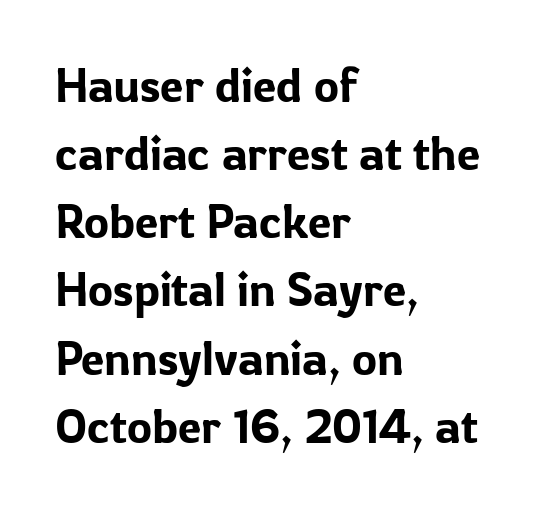
The image shows 47 px sans-serif type, upright; set left-aligned, normal line spacing (1.45x), normal letter spacing, not underlined; low stroke contrast and a medium x-height.
